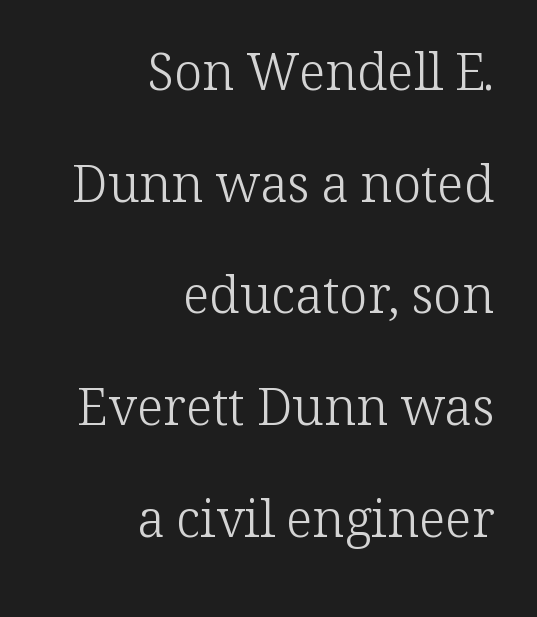
{"serif": "yes", "italic": "no", "bold": "no", "weight": "light", "width": "normal", "stroke_contrast": "low", "x_height": "medium", "monospaced": "no", "underline": "no", "align": "right", "line_spacing": "loose", "line_spacing_ratio": 2.19, "letter_spacing": "normal", "letter_spacing_em": 0.0, "glyph_px": 51}
